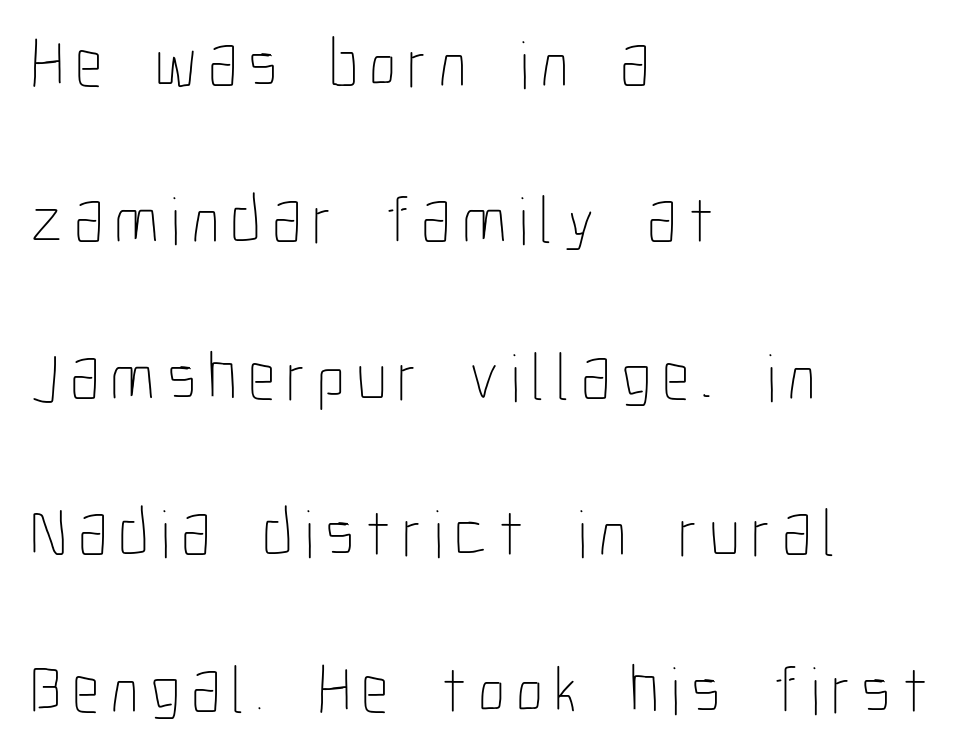
Unbolded letterforms with no extra heft. Each new line begins a long way beneath the previous one. Characters remain perfectly vertical along every line. Proportional: the letters do not fall into vertical columns. Descenders are the only things crossing below the line. Teacher's note: observe the even left margin — that is flush-left alignment.
